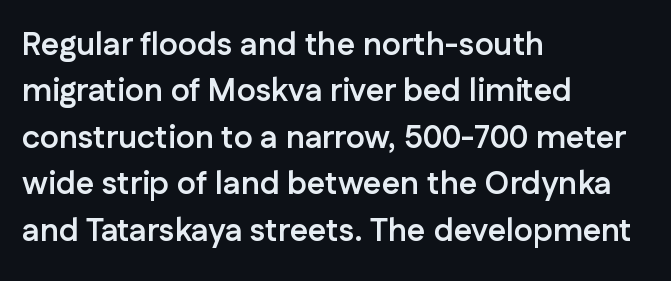
Q: Is the text bold? A: Yes.
Q: Is the text italic (slanted)? A: No, it is upright.
Q: Is the typeface a serif or a sans-serif typeface? A: Sans-serif.
Q: Is the text underlined? A: No.
Q: How is the paragraph aligned? A: Left-aligned.
Q: Is the spacing between letters normal or unusually wide? A: Normal.
Q: Is the spacing between lines tight, normal or loose? A: Normal.
Q: Width (condensed, normal, or wide)? A: Normal.
Q: Stroke contrast? A: Low.
Q: x-height? A: Medium.
Q: Monospaced? A: No.
